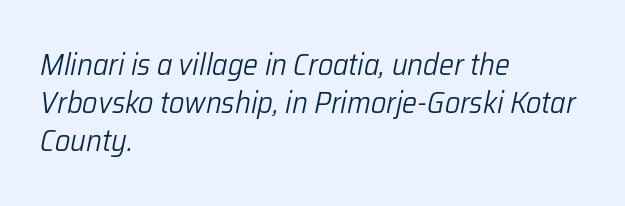
Q: Is the text bold? A: No.
Q: Is the text italic (slanted)? A: Yes, it leans right by about 12 degrees.
Q: Is the text underlined? A: No.
Q: How is the paragraph aligned? A: Left-aligned.
Q: Is the spacing between letters normal or unusually wide? A: Normal.
Q: Is the spacing between lines tight, normal or loose? A: Normal.
Q: Width (condensed, normal, or wide)? A: Normal.
Q: Stroke contrast? A: Low.
Q: x-height? A: Medium.
Q: Monospaced? A: No.
